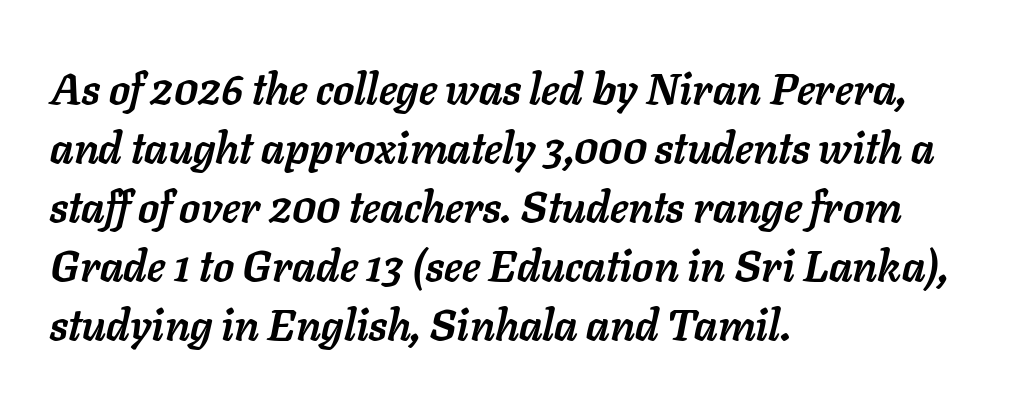
The image shows 43 px semibold type, italic (leaning right); set left-aligned, normal line spacing (1.37x), normal letter spacing, not underlined; low stroke contrast and a medium x-height.
